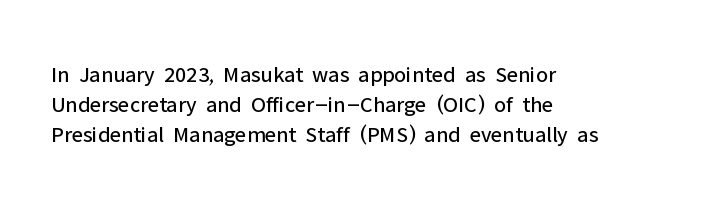
Q: Is the text bold? A: No.
Q: Is the text italic (slanted)? A: No, it is upright.
Q: Is the text underlined? A: No.
Q: How is the paragraph aligned? A: Left-aligned.
Q: Is the spacing between letters normal or unusually wide? A: Normal.
Q: Is the spacing between lines tight, normal or loose? A: Normal.
